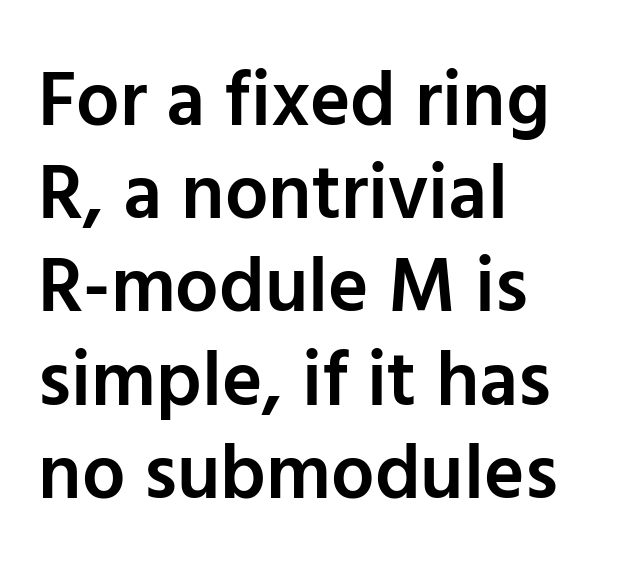
{"serif": "no", "italic": "no", "bold": "semi", "weight": "semibold", "width": "normal", "stroke_contrast": "low", "x_height": "medium", "monospaced": "no", "underline": "no", "align": "left", "line_spacing_ratio": 1.21, "letter_spacing": "normal", "letter_spacing_em": 0.0, "glyph_px": 77}
